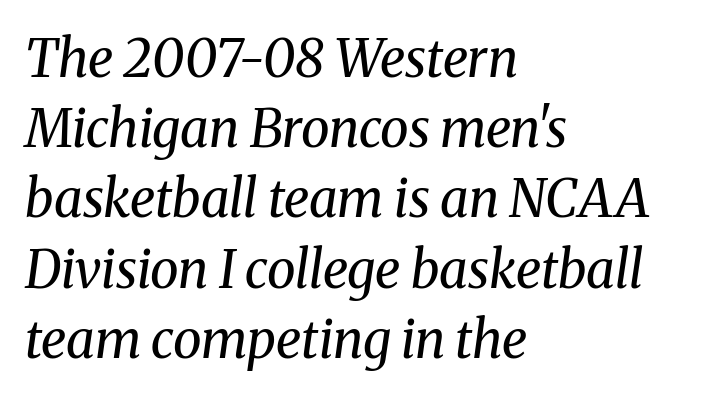
A classic flush-left, rag-right setting is used for this passage. The lines sit at an ordinary, default distance from one another. Looks like regular typesetting: each glyph gets only the width it needs. Posture: slanted. Summary of weight: not heavy and not bold. The letterforms sit shoulder to shoulder at normal distance.
